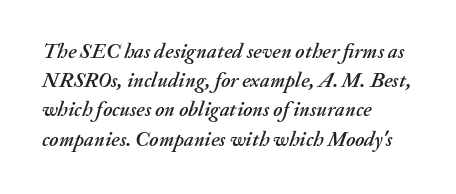
{"italic": "yes", "lean": "right", "slant_degrees": 20, "underline": "no", "align": "left", "line_spacing": "normal", "line_spacing_ratio": 1.39, "letter_spacing": "normal", "letter_spacing_em": 0.0, "glyph_px": 21}
